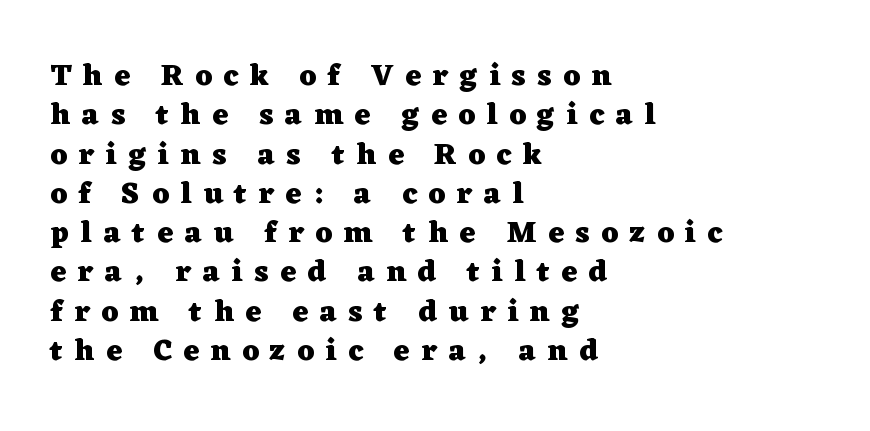
Here the designer chose a conventional face with non-uniform glyph widths. Students, observe: this is what conventionally led text looks like. As a designer I'd log this as weight 700, bold. Tracking value appears strongly positive — letters spread wide. The passage is arranged the way most books set body copy — flush left.
